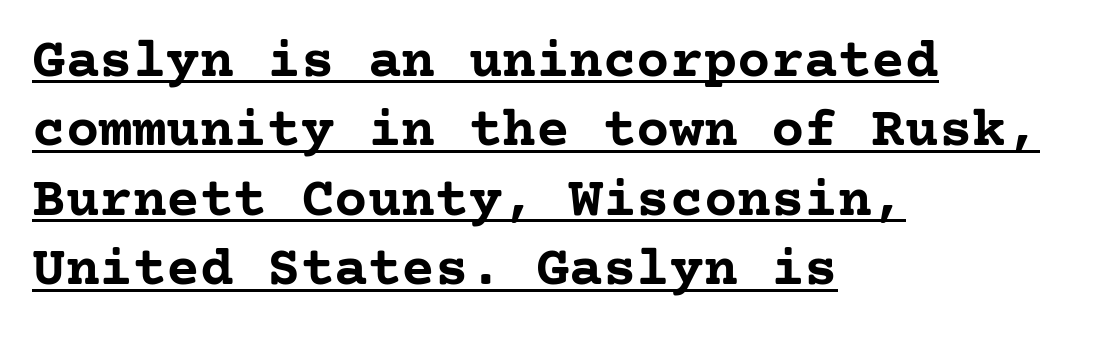
Q: Is the text bold? A: Yes.
Q: Is the text italic (slanted)? A: No, it is upright.
Q: Is the typeface a serif or a sans-serif typeface? A: Serif.
Q: Is the text underlined? A: Yes.
Q: How is the paragraph aligned? A: Left-aligned.
Q: Is the spacing between letters normal or unusually wide? A: Normal.
Q: Width (condensed, normal, or wide)? A: Normal.
Q: Stroke contrast? A: Low.
Q: x-height? A: Medium.
